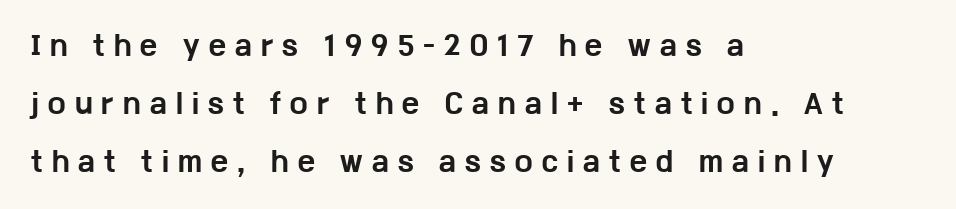
Q: Is the text bold? A: Yes.
Q: Is the text italic (slanted)? A: No, it is upright.
Q: Is the text underlined? A: No.
Q: How is the paragraph aligned? A: Left-aligned.
Q: Is the spacing between letters normal or unusually wide? A: Unusually wide.
Q: Is the spacing between lines tight, normal or loose? A: Loose.
